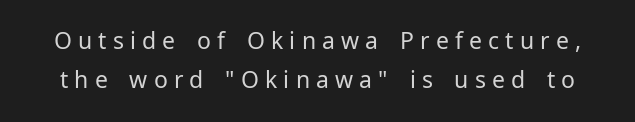
The letterforms sit at book weight or below. The specimen reads as upright at a glance. The space beneath each line is pristine and unruled. A typesetter would call this leading conventional body-copy spacing. A typesetter would call this heavily tracked-out type.
